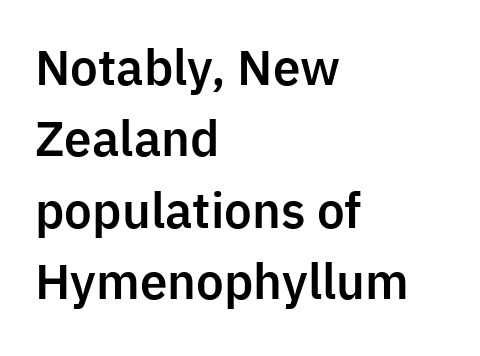
Q: Is the text italic (slanted)? A: No, it is upright.
Q: Is the typeface a serif or a sans-serif typeface? A: Sans-serif.
Q: Is the text underlined? A: No.
Q: How is the paragraph aligned? A: Left-aligned.
Q: Is the spacing between letters normal or unusually wide? A: Normal.
Q: Is the spacing between lines tight, normal or loose? A: Normal.
Q: Width (condensed, normal, or wide)? A: Normal.
Q: Stroke contrast? A: Low.
Q: x-height? A: Medium.
Q: Monospaced? A: No.
